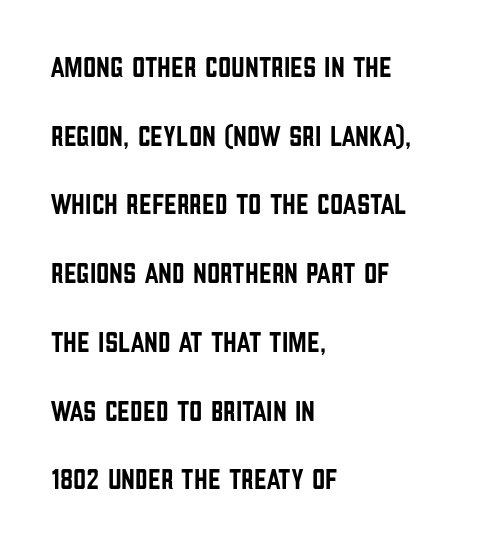
{"serif": "no", "italic": "no", "width": "condensed", "stroke_contrast": "low", "x_height": "large", "monospaced": "no", "underline": "no", "align": "left", "line_spacing": "loose", "line_spacing_ratio": 2.37, "letter_spacing": "normal", "letter_spacing_em": 0.0, "glyph_px": 29}
